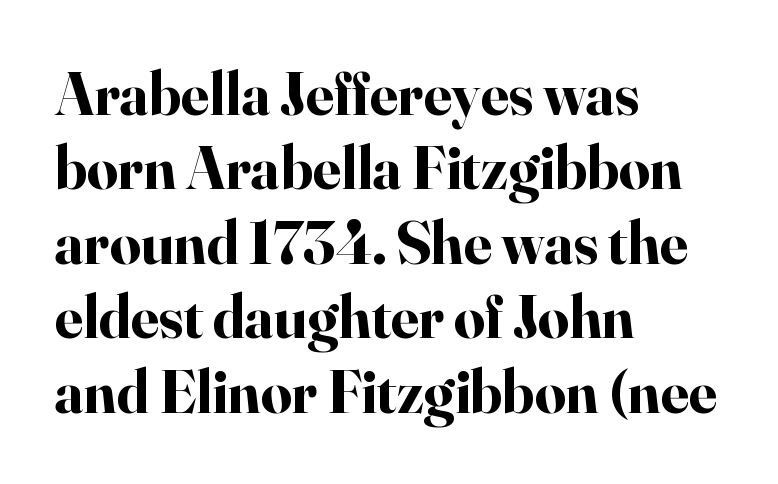
Q: Is the text bold? A: Yes.
Q: Is the text italic (slanted)? A: No, it is upright.
Q: Is the typeface a serif or a sans-serif typeface? A: Serif.
Q: Is the text underlined? A: No.
Q: How is the paragraph aligned? A: Left-aligned.
Q: Is the spacing between letters normal or unusually wide? A: Normal.
Q: Width (condensed, normal, or wide)? A: Normal.
Q: Stroke contrast? A: High.
Q: x-height? A: Small.
Q: Monospaced? A: No.
